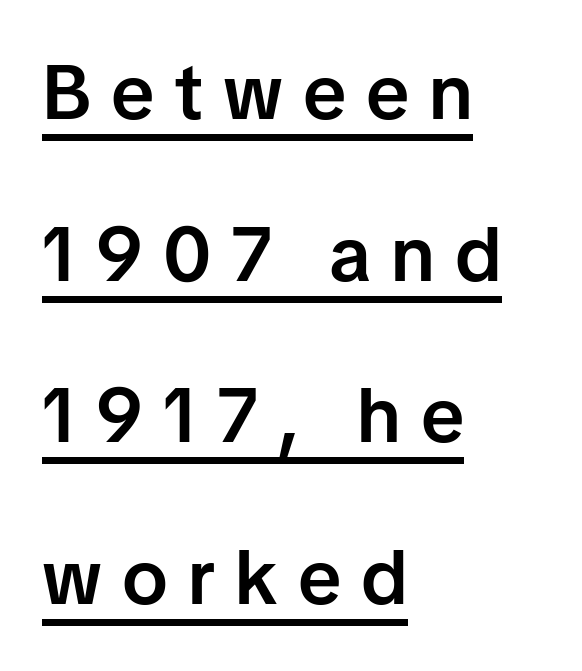
{"serif": "no", "italic": "no", "bold": "semi", "weight": "semibold", "width": "normal", "stroke_contrast": "low", "x_height": "medium", "monospaced": "no", "underline": "yes", "align": "left", "line_spacing": "loose", "line_spacing_ratio": 2.1, "letter_spacing": "wide", "letter_spacing_em": 0.26, "glyph_px": 77}
